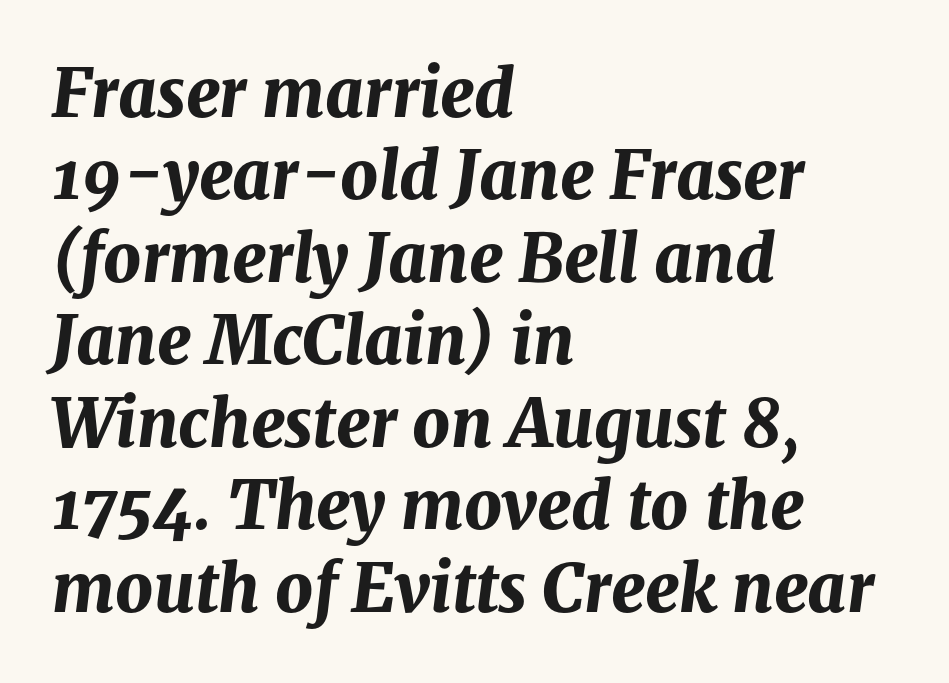
The image shows 66 px bold type, italic (leaning right); set left-aligned, normal line spacing (1.25x), normal letter spacing, not underlined; medium stroke contrast and a medium x-height.
